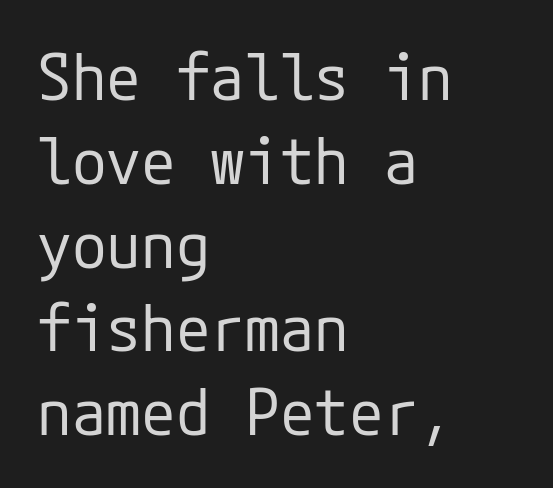
Q: Is the text bold? A: No.
Q: Is the text italic (slanted)? A: No, it is upright.
Q: Is the typeface a serif or a sans-serif typeface? A: Sans-serif.
Q: Is the text underlined? A: No.
Q: How is the paragraph aligned? A: Left-aligned.
Q: Is the spacing between letters normal or unusually wide? A: Normal.
Q: Is the spacing between lines tight, normal or loose? A: Normal.
Q: Width (condensed, normal, or wide)? A: Normal.
Q: Stroke contrast? A: Low.
Q: x-height? A: Medium.
